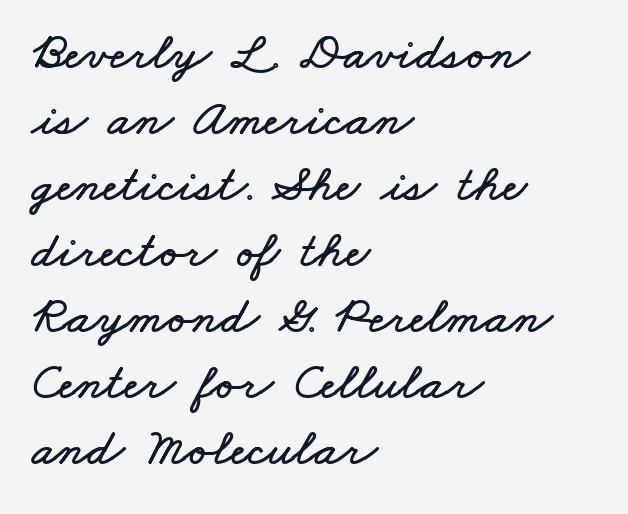
The image shows 52 px wide type; set left-aligned, normal line spacing (1.27x), normal letter spacing, not underlined; low stroke contrast and a small x-height.
